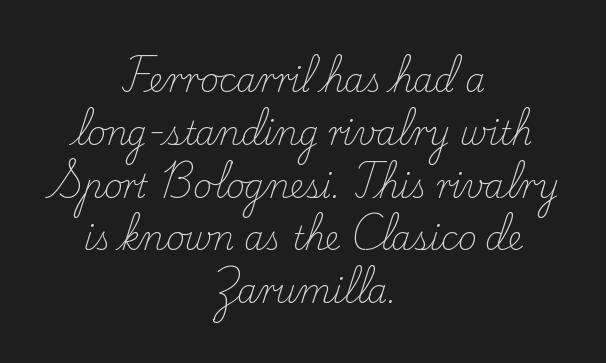
{"serif": "yes", "bold": "no", "weight": "light", "width": "normal", "stroke_contrast": "low", "x_height": "small", "monospaced": "no", "underline": "no", "align": "center", "line_spacing": "normal", "line_spacing_ratio": 1.65, "letter_spacing": "normal", "letter_spacing_em": 0.0, "glyph_px": 32}
